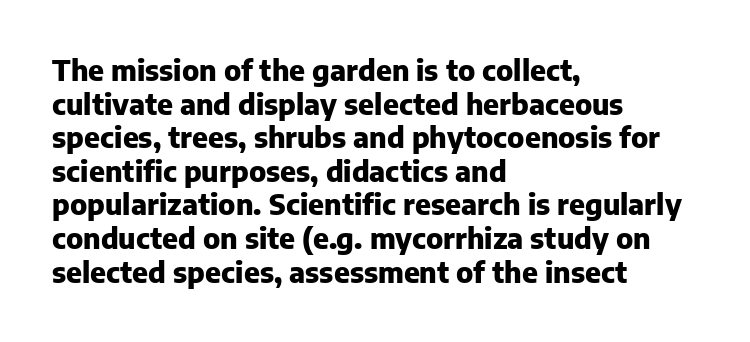
{"serif": "no", "italic": "no", "bold": "yes", "weight": "heavy", "width": "normal", "stroke_contrast": "low", "x_height": "medium", "monospaced": "no", "underline": "no", "align": "left", "line_spacing_ratio": 1.2, "letter_spacing": "normal", "letter_spacing_em": 0.0, "glyph_px": 28}
